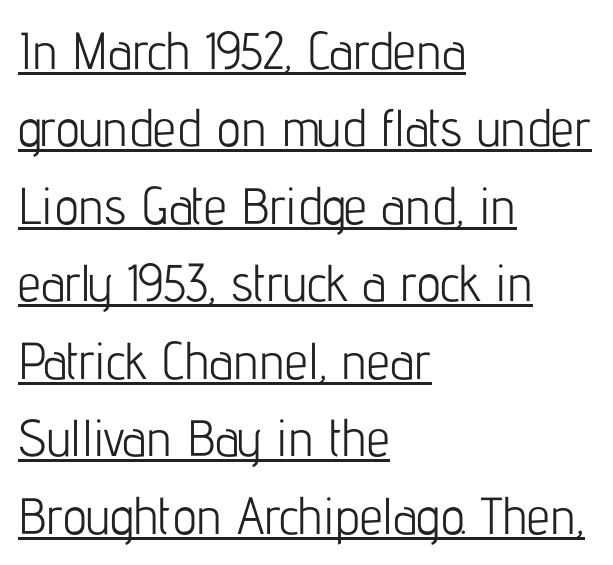
{"serif": "no", "italic": "no", "bold": "no", "weight": "light", "width": "condensed", "stroke_contrast": "low", "x_height": "medium", "monospaced": "no", "underline": "yes", "align": "left", "line_spacing": "normal", "line_spacing_ratio": 1.49, "letter_spacing": "normal", "letter_spacing_em": 0.0, "glyph_px": 52}
